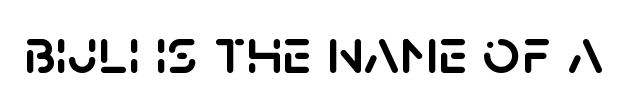
The image shows 66 px sans-serif type, upright; set normal letter spacing, not underlined; low stroke contrast and a large x-height.
